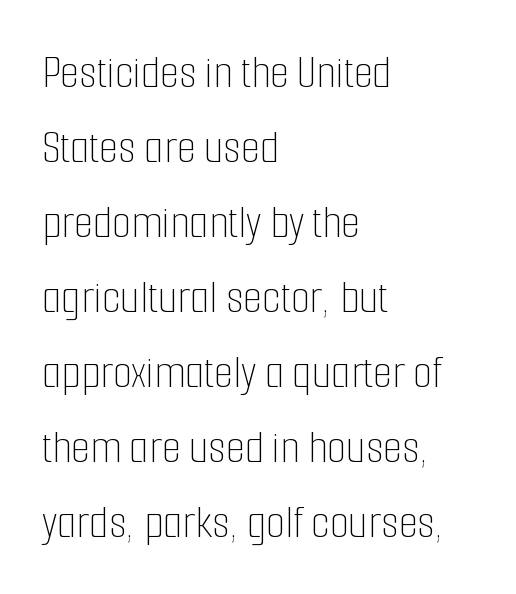
Q: Is the text bold? A: No.
Q: Is the text italic (slanted)? A: No, it is upright.
Q: Is the text underlined? A: No.
Q: How is the paragraph aligned? A: Left-aligned.
Q: Is the spacing between letters normal or unusually wide? A: Normal.
Q: Is the spacing between lines tight, normal or loose? A: Normal.
Q: Width (condensed, normal, or wide)? A: Condensed.
Q: Stroke contrast? A: Low.
Q: x-height? A: Medium.
Q: Monospaced? A: No.
